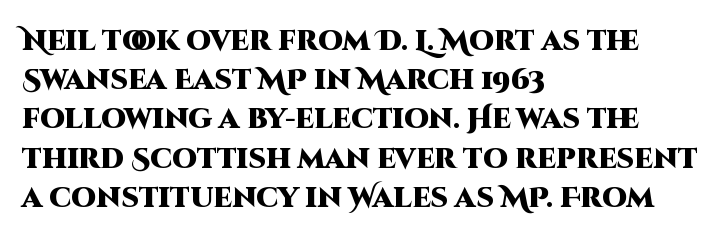
The image shows 28 px heavy sans-serif type, upright; set left-aligned, normal line spacing (1.4x), normal letter spacing, not underlined; high stroke contrast and a large x-height.
